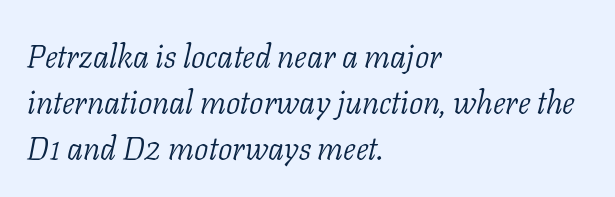
Q: Is the text bold? A: No.
Q: Is the text italic (slanted)? A: Yes, it leans right by about 11 degrees.
Q: Is the typeface a serif or a sans-serif typeface? A: Serif.
Q: Is the text underlined? A: No.
Q: How is the paragraph aligned? A: Left-aligned.
Q: Is the spacing between letters normal or unusually wide? A: Normal.
Q: Is the spacing between lines tight, normal or loose? A: Normal.
Q: Width (condensed, normal, or wide)? A: Normal.
Q: Stroke contrast? A: Low.
Q: x-height? A: Medium.
Q: Monospaced? A: No.
